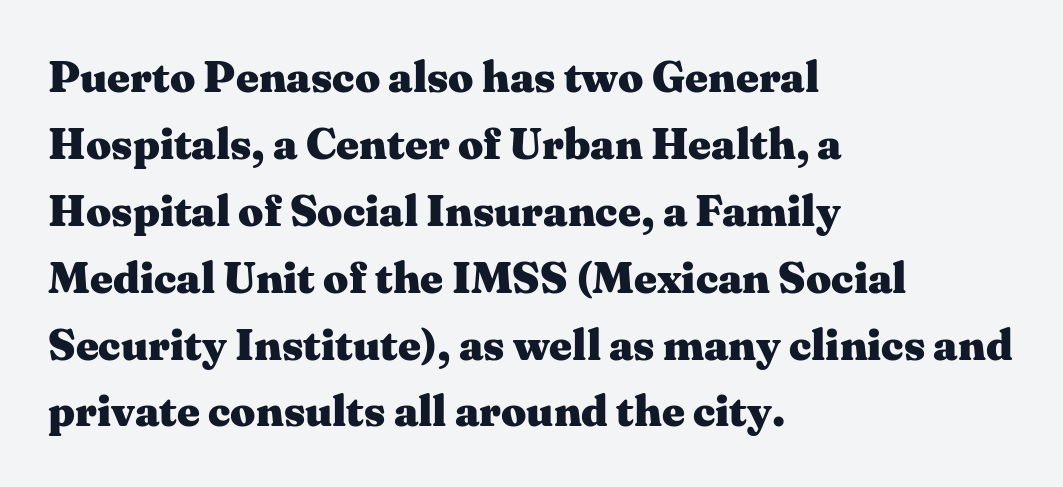
Q: Is the text bold? A: Yes.
Q: Is the text italic (slanted)? A: No, it is upright.
Q: Is the typeface a serif or a sans-serif typeface? A: Serif.
Q: Is the text underlined? A: No.
Q: How is the paragraph aligned? A: Left-aligned.
Q: Is the spacing between letters normal or unusually wide? A: Normal.
Q: Is the spacing between lines tight, normal or loose? A: Normal.
Q: Width (condensed, normal, or wide)? A: Wide.
Q: Stroke contrast? A: Medium.
Q: x-height? A: Medium.
Q: Monospaced? A: No.
